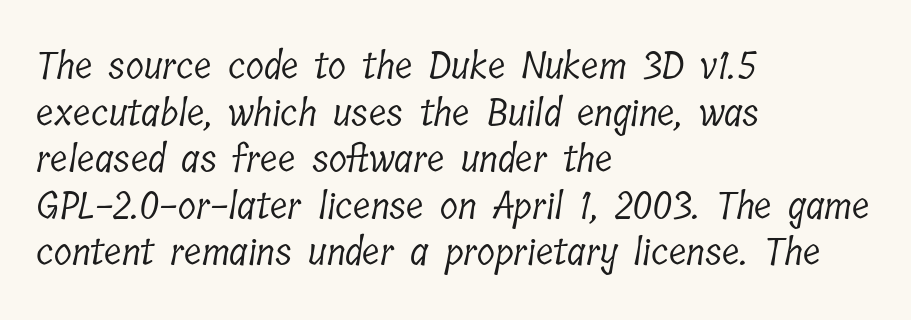
Looks like regular typesetting: each glyph gets only the width it needs. The font sits on the lighter half of the weight spectrum, regular included. The rendering shows small feet on the letterforms — a serif design. Visually the block forms a straight wall on the left and a jagged coastline on the right. The zone under the glyphs is completely vacant.
